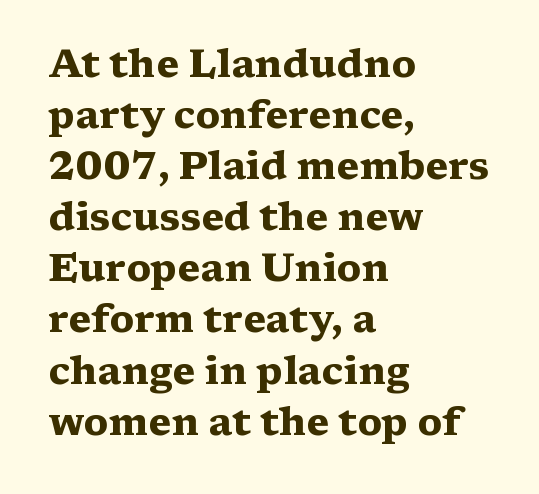
{"serif": "yes", "italic": "no", "bold": "yes", "weight": "heavy", "width": "wide", "stroke_contrast": "medium", "x_height": "medium", "monospaced": "no", "underline": "no", "align": "left", "line_spacing": "normal", "line_spacing_ratio": 1.31, "letter_spacing": "normal", "letter_spacing_em": 0.0, "glyph_px": 39}
